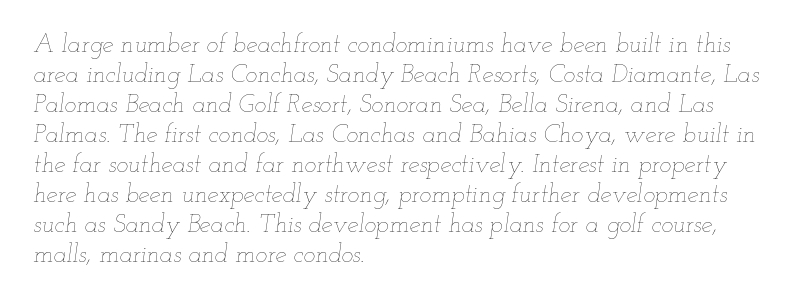
Q: Is the text bold? A: No.
Q: Is the text italic (slanted)? A: Yes, it leans right by about 12 degrees.
Q: Is the text underlined? A: No.
Q: How is the paragraph aligned? A: Left-aligned.
Q: Is the spacing between letters normal or unusually wide? A: Normal.
